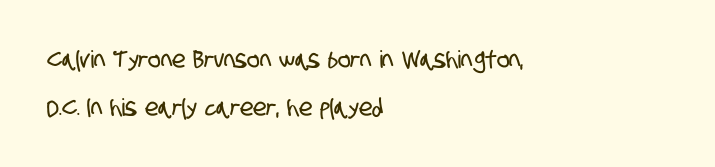
Q: Is the text underlined? A: No.
Q: How is the paragraph aligned? A: Left-aligned.
Q: Is the spacing between letters normal or unusually wide? A: Normal.
Q: Is the spacing between lines tight, normal or loose? A: Loose.
